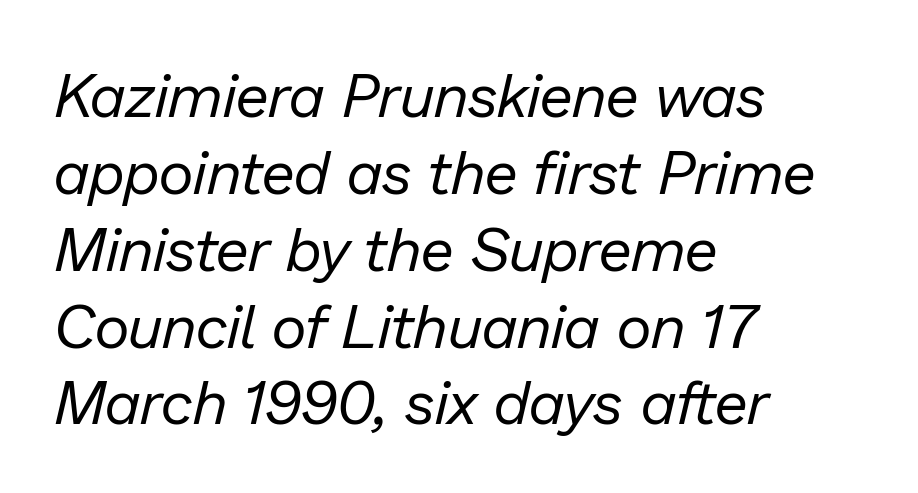
The image shows 61 px regular-weight type, italic (leaning right); set left-aligned, normal line spacing (1.26x), normal letter spacing, not underlined; low stroke contrast and a medium x-height.
